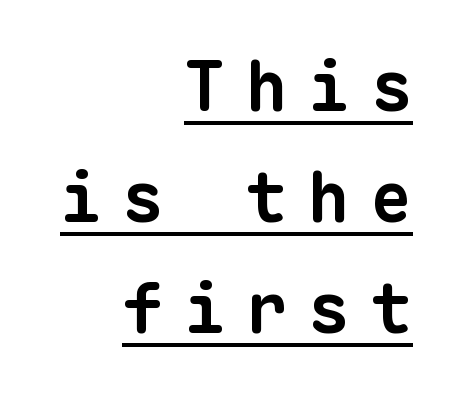
Q: Is the text bold? A: Yes.
Q: Is the typeface a serif or a sans-serif typeface? A: Sans-serif.
Q: Is the text underlined? A: Yes.
Q: How is the paragraph aligned? A: Right-aligned.
Q: Is the spacing between letters normal or unusually wide? A: Unusually wide.
Q: Is the spacing between lines tight, normal or loose? A: Normal.
Q: Width (condensed, normal, or wide)? A: Normal.
Q: Stroke contrast? A: Low.
Q: x-height? A: Medium.
Q: Monospaced? A: Yes.
